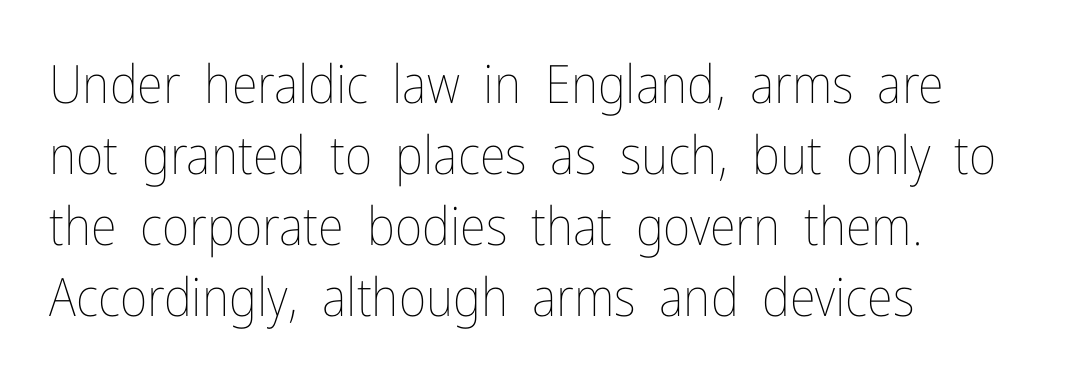
The typesetter chose a ragged-right arrangement here. Each new line begins a customary step beneath the previous one. Nope, not italic — everything's standing straight. The font sits on the lighter half of the weight spectrum, regular included. Default kerning and tracking; the words read as compact shapes. A typesetter would call this proportional, since set widths differ per character.
